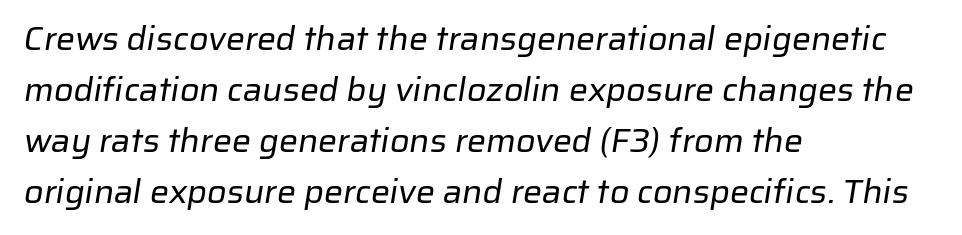
{"serif": "no", "bold": "no", "weight": "regular", "width": "normal", "stroke_contrast": "low", "x_height": "medium", "monospaced": "no", "underline": "no", "align": "left", "line_spacing": "normal", "line_spacing_ratio": 1.5, "letter_spacing": "normal", "letter_spacing_em": 0.0, "glyph_px": 34}
